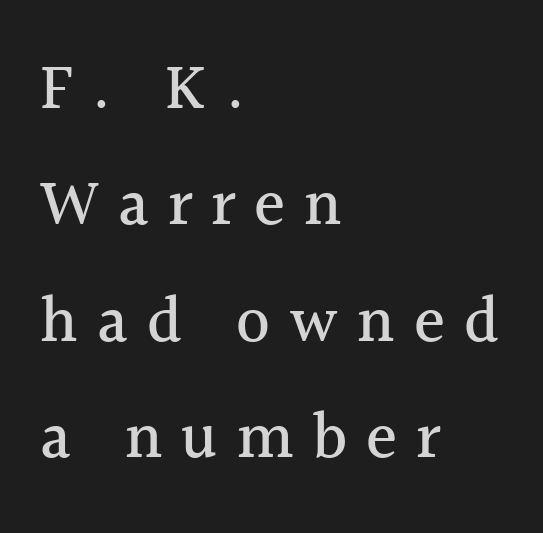
Q: Is the text italic (slanted)? A: No, it is upright.
Q: Is the typeface a serif or a sans-serif typeface? A: Serif.
Q: Is the text underlined? A: No.
Q: How is the paragraph aligned? A: Left-aligned.
Q: Is the spacing between letters normal or unusually wide? A: Unusually wide.
Q: Width (condensed, normal, or wide)? A: Normal.
Q: x-height? A: Medium.
Q: Monospaced? A: No.
